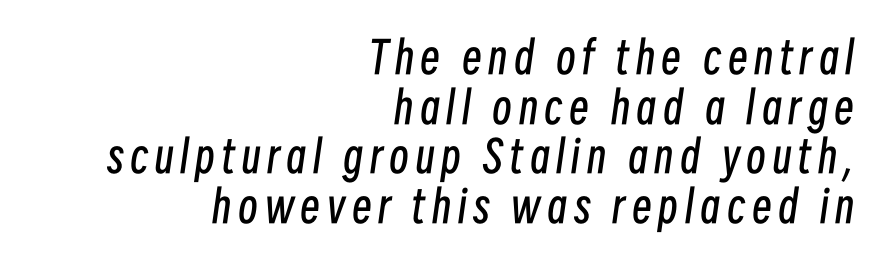
Bare-footed words on every line. This sample has the flowing, uneven cadence of proportional lettering. Stems and bowls with no extra thickness — not bold. The rag falls on the left side of this text block. Is there much room between lines? No — they nearly touch. Style check: oblique.
